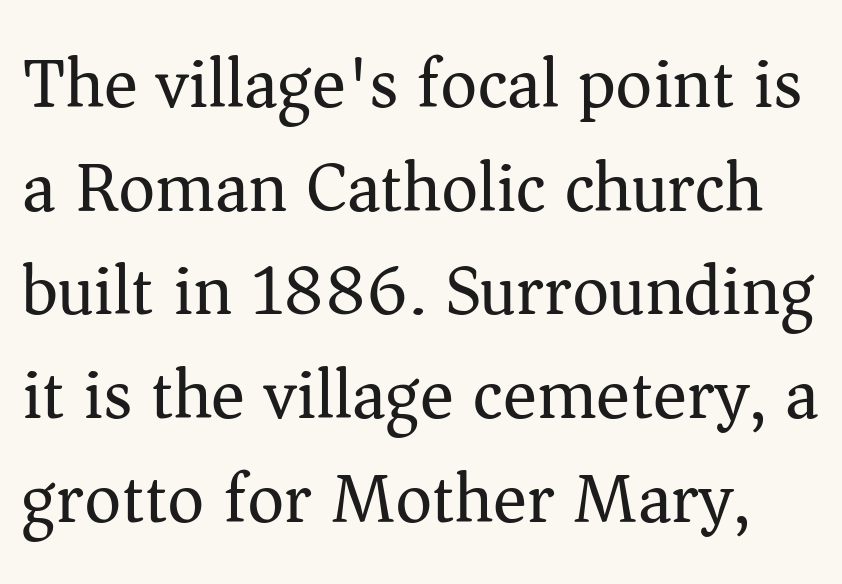
The image shows 71 px regular-weight serif type, upright; set normal line spacing (1.46x), normal letter spacing, not underlined; medium stroke contrast and a medium x-height.
